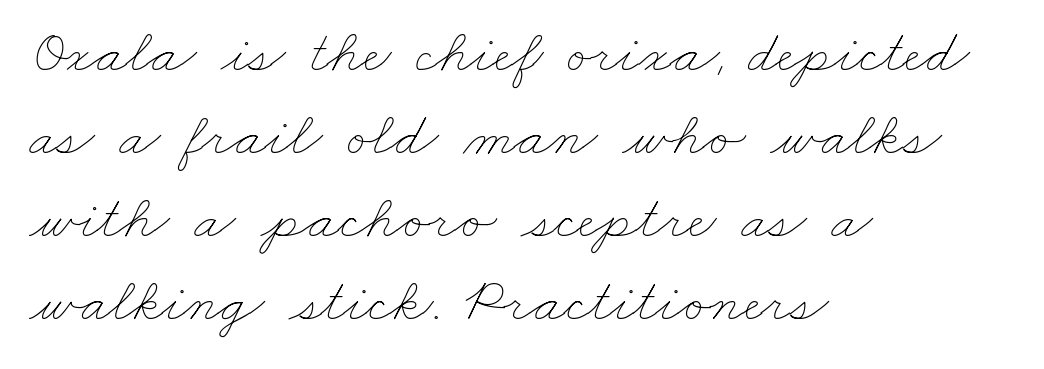
Casual observation: everything's shoved over to the left. Plain, unruled lines of type. These lines are rendered in a variable-pitch font. Between one letter and the next there's only the usual sliver of space.
